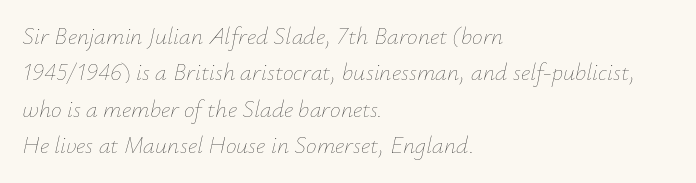
{"italic": "yes", "lean": "right", "slant_degrees": 12, "bold": "no", "underline": "no", "align": "left", "line_spacing": "normal", "line_spacing_ratio": 1.52, "letter_spacing": "normal", "letter_spacing_em": 0.0, "glyph_px": 24}
